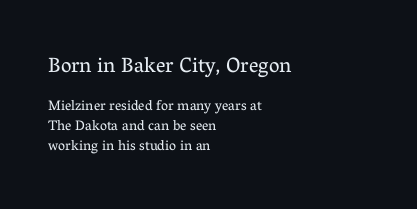
{"italic": "no", "bold": "no", "underline": "no", "align": "left", "line_spacing": "normal", "line_spacing_ratio": 1.41, "letter_spacing": "normal", "letter_spacing_em": 0.0, "larger_block": "first", "size_ratio": 1.5, "glyph_px": 21}
